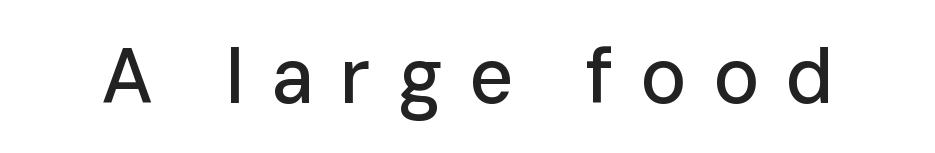
The image shows 77 px sans-serif type, upright; set unusually wide letter spacing (+0.34 em), not underlined; low stroke contrast and a medium x-height.
